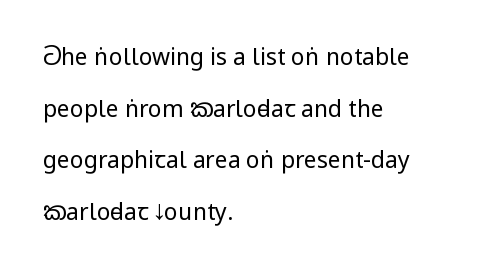
This block would shrink considerably if given ordinary leading; it's expanded now. The passage shown is not underscored anywhere. Casual observation: everything's shoved over to the left. Characters remain perfectly vertical along every line.
